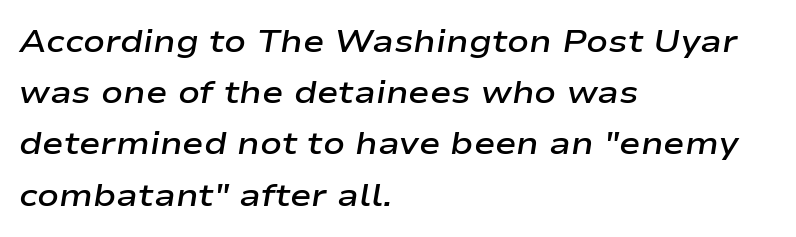
{"italic": "yes", "lean": "right", "slant_degrees": 9, "bold": "semi", "weight": "semibold", "width": "wide", "stroke_contrast": "low", "x_height": "medium", "monospaced": "no", "underline": "no", "align": "left", "line_spacing": "normal", "line_spacing_ratio": 1.6, "letter_spacing": "normal", "letter_spacing_em": 0.0, "glyph_px": 32}
